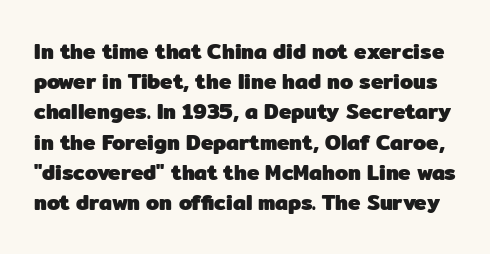
Q: Is the text bold? A: Yes.
Q: Is the text italic (slanted)? A: No, it is upright.
Q: Is the text underlined? A: No.
Q: Is the spacing between letters normal or unusually wide? A: Normal.
Q: Is the spacing between lines tight, normal or loose? A: Normal.
